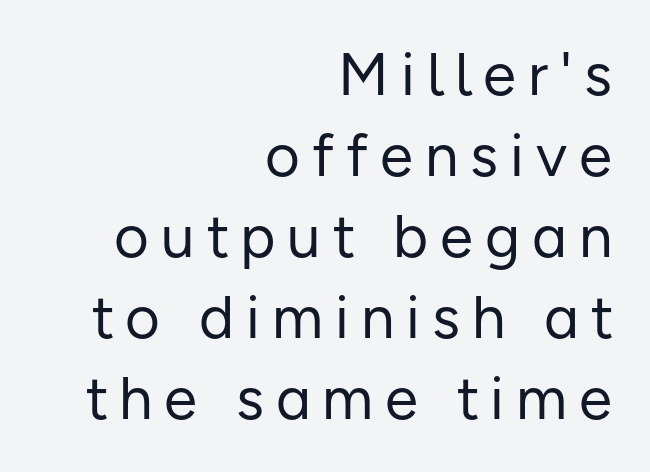
{"serif": "no", "italic": "no", "bold": "no", "weight": "regular", "width": "normal", "stroke_contrast": "low", "x_height": "medium", "monospaced": "no", "underline": "no", "align": "right", "line_spacing": "normal", "line_spacing_ratio": 1.35, "letter_spacing": "wide", "letter_spacing_em": 0.2, "glyph_px": 60}
